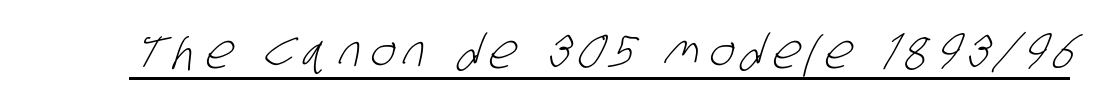
The letters advance in unequal steps, a hallmark of proportional type. Weight: in the light-to-regular range. Grotesque or geometric, the face here clearly has no serifs. Decoration check: the copy is underlined.
